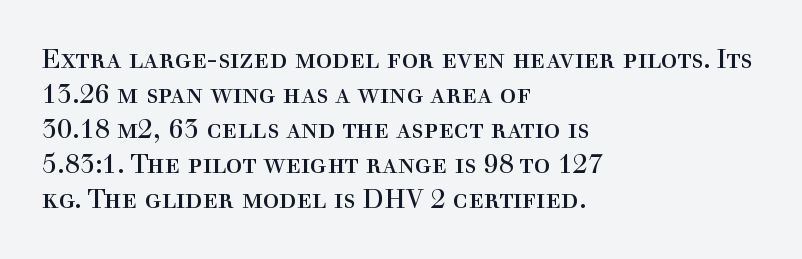
Q: Is the text bold? A: No.
Q: Is the text italic (slanted)? A: No, it is upright.
Q: Is the text underlined? A: No.
Q: How is the paragraph aligned? A: Left-aligned.
Q: Is the spacing between letters normal or unusually wide? A: Normal.
Q: Is the spacing between lines tight, normal or loose? A: Normal.
